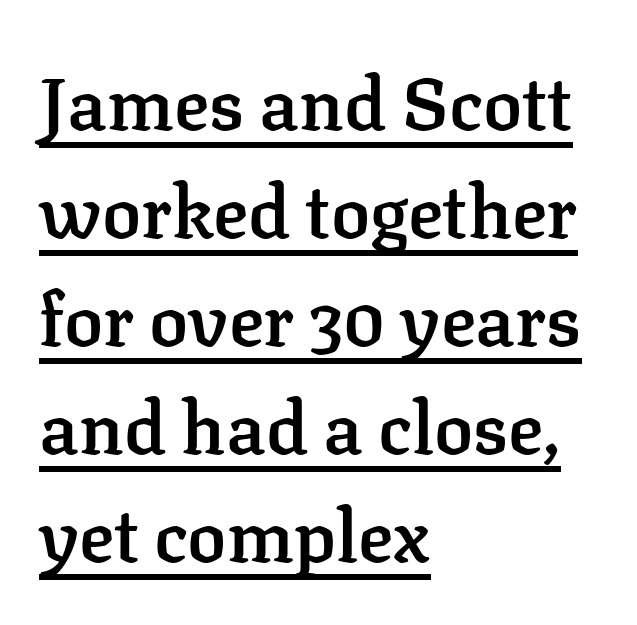
The block of text has a typical density, with ordinary space between rows. Observe the serifs anchoring each vertical stroke in this sample. The typography opts for an upright posture over an oblique one. This rendering uses left alignment, leaving the right contour irregular. Is the type bold? Partly — it's a semibold, heavier than regular but not fully bold.
